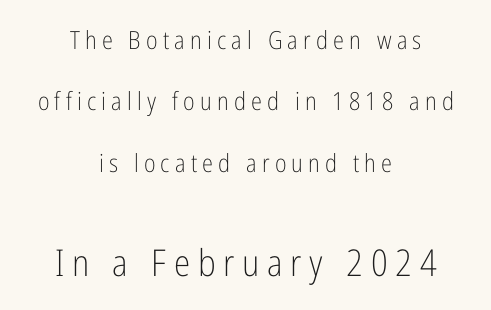
The image shows 37 px light, condensed sans-serif type, upright; set centered, loose line spacing (2.46x), unusually wide letter spacing (+0.21 em), not underlined; the second (bottom) block is 1.48x larger; low stroke contrast and a medium x-height.
